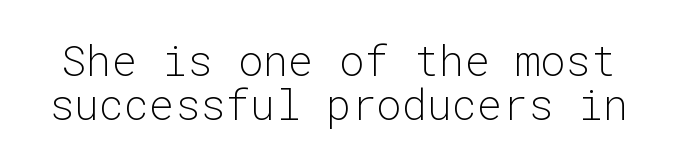
The image shows 42 px light sans-serif type, upright, monospaced; set tight line spacing (1.05x), normal letter spacing, not underlined; low stroke contrast and a medium x-height.
